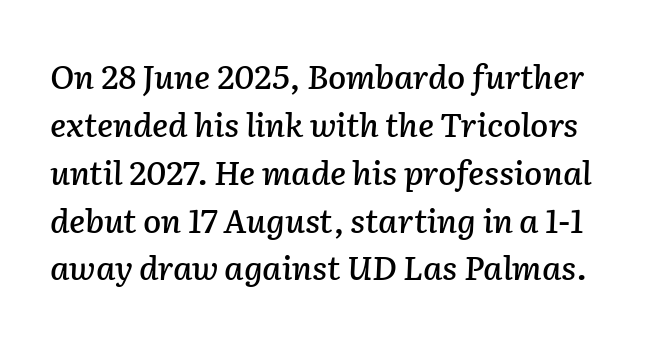
Q: Is the text italic (slanted)? A: Yes, it leans right by about 2 degrees.
Q: Is the text underlined? A: No.
Q: Is the spacing between letters normal or unusually wide? A: Normal.
Q: Is the spacing between lines tight, normal or loose? A: Normal.
Q: Width (condensed, normal, or wide)? A: Normal.
Q: Stroke contrast? A: Low.
Q: x-height? A: Medium.
Q: Monospaced? A: No.
